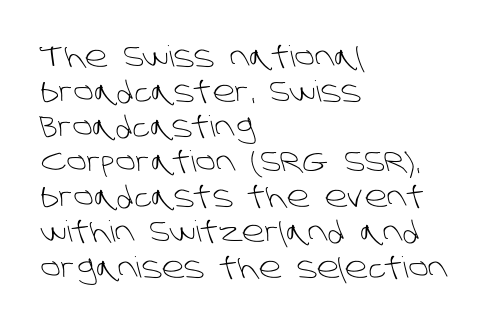
{"serif": "no", "bold": "no", "weight": "light", "width": "normal", "stroke_contrast": "low", "x_height": "large", "monospaced": "no", "underline": "no", "align": "left", "line_spacing_ratio": 1.21, "letter_spacing": "normal", "letter_spacing_em": 0.0, "glyph_px": 29}
